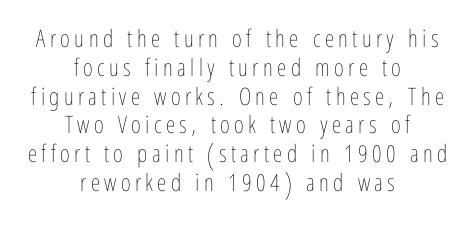
Q: Is the text bold? A: No.
Q: Is the text italic (slanted)? A: No, it is upright.
Q: Is the text underlined? A: No.
Q: How is the paragraph aligned? A: Centered.
